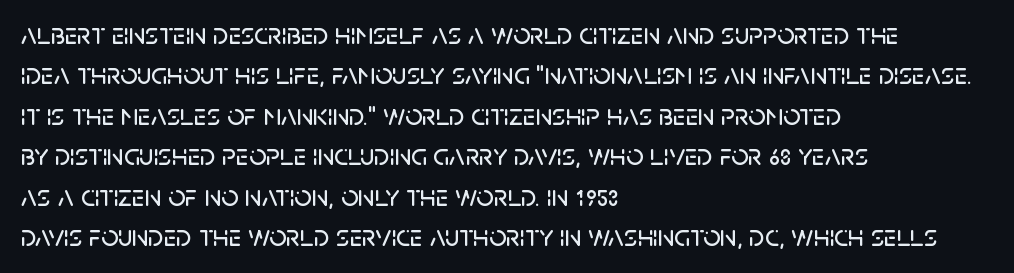
The image shows 30 px sans-serif type, upright; set left-aligned, normal line spacing (1.35x), normal letter spacing, not underlined; low stroke contrast and a large x-height.
